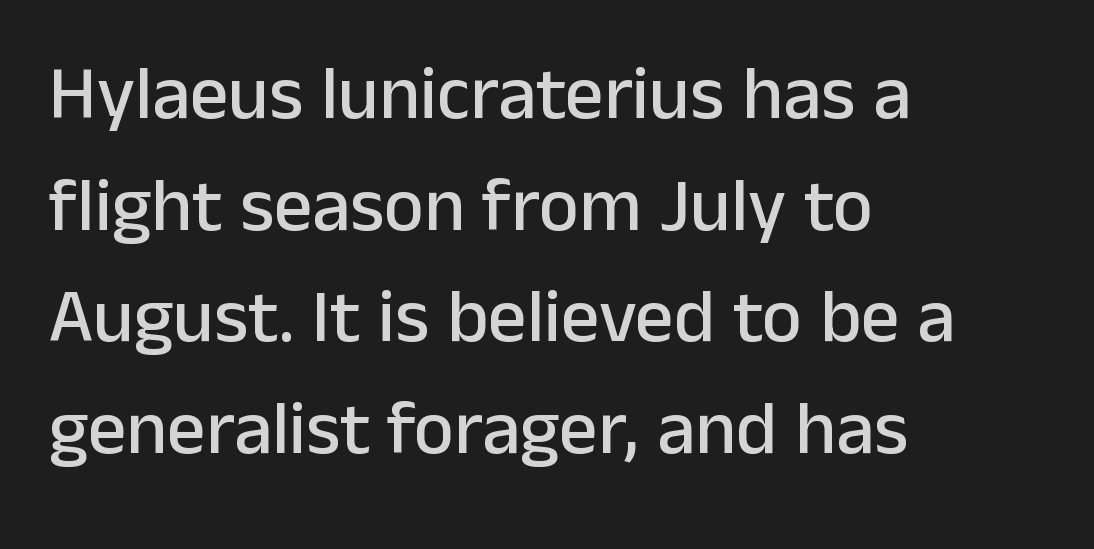
Spacing between characters is what you'd get straight out of the box. The glyphs are unaccompanied by any horizontal stroke below them. These lines are set flush left with a ragged right edge. The passage shown is typeset with a sans-serif family.
